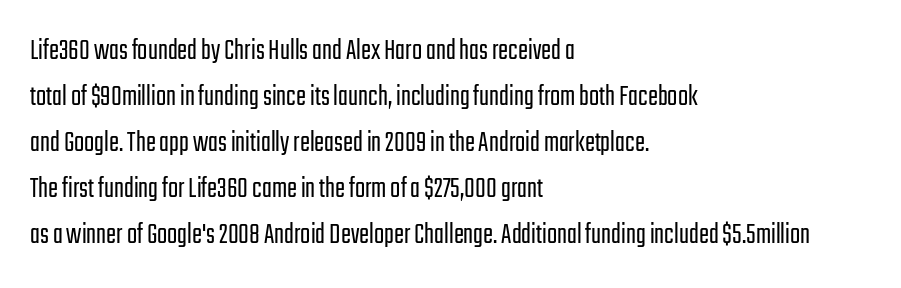
Does the lettering tilt? It doesn't — this is upright. Note the varied advance widths — an 'i' is clearly narrower than an 'm'. Notice how descenders clear the ascenders below comfortably — that's standard leading. The horizontal fit of the characters is conventional and even. Bold? No — there's no thickening of the strokes. Decoration check: the copy has no underline.
